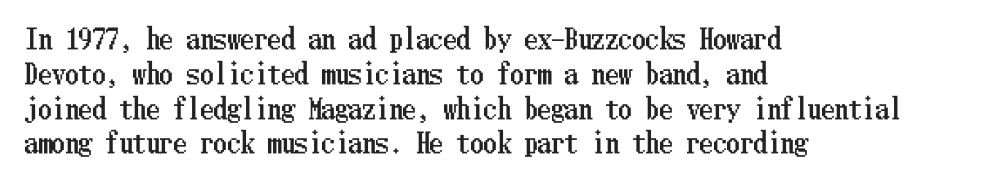
{"italic": "no", "underline": "no", "align": "left", "line_spacing": "normal", "line_spacing_ratio": 1.29, "letter_spacing": "normal", "letter_spacing_em": 0.0, "glyph_px": 27}
